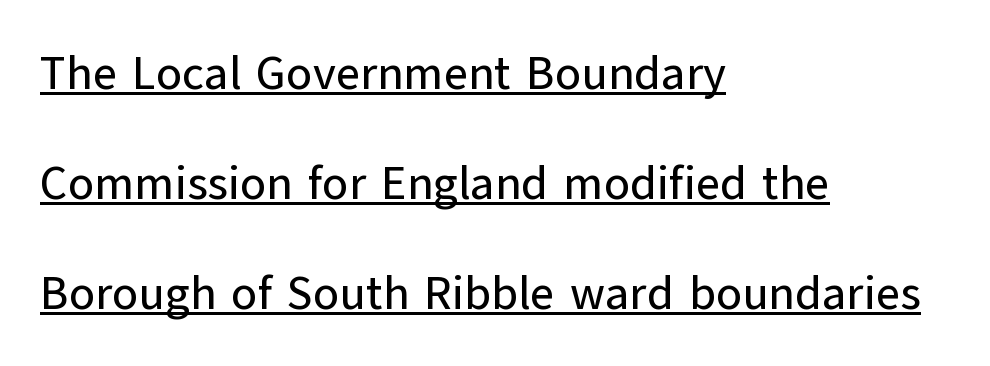
The image shows 47 px sans-serif type, upright; set left-aligned, loose line spacing (2.34x), normal letter spacing, underlined; low stroke contrast and a medium x-height.
